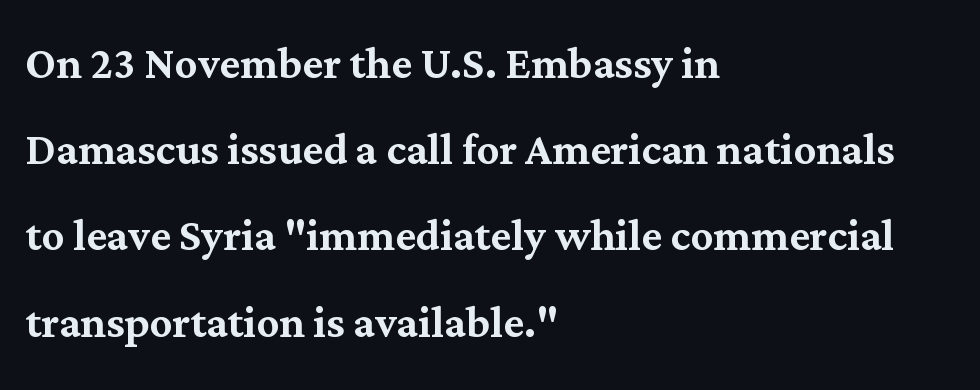
{"serif": "yes", "italic": "no", "width": "normal", "stroke_contrast": "medium", "x_height": "medium", "monospaced": "no", "underline": "no", "align": "left", "line_spacing": "normal", "line_spacing_ratio": 1.54, "letter_spacing": "normal", "letter_spacing_em": 0.0, "glyph_px": 56}
